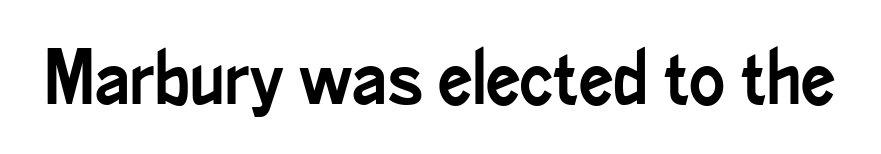
Q: Is the text italic (slanted)? A: No, it is upright.
Q: Is the typeface a serif or a sans-serif typeface? A: Sans-serif.
Q: Is the text underlined? A: No.
Q: Is the spacing between letters normal or unusually wide? A: Normal.
Q: Width (condensed, normal, or wide)? A: Condensed.
Q: Stroke contrast? A: Low.
Q: x-height? A: Small.
Q: Monospaced? A: No.
